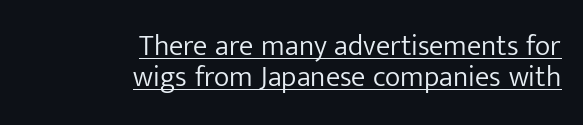
Q: Is the text bold? A: No.
Q: Is the text italic (slanted)? A: No, it is upright.
Q: Is the typeface a serif or a sans-serif typeface? A: Sans-serif.
Q: Is the text underlined? A: Yes.
Q: How is the paragraph aligned? A: Right-aligned.
Q: Is the spacing between letters normal or unusually wide? A: Normal.
Q: Is the spacing between lines tight, normal or loose? A: Tight.
Q: Width (condensed, normal, or wide)? A: Normal.
Q: Stroke contrast? A: Low.
Q: x-height? A: Medium.
Q: Monospaced? A: No.
